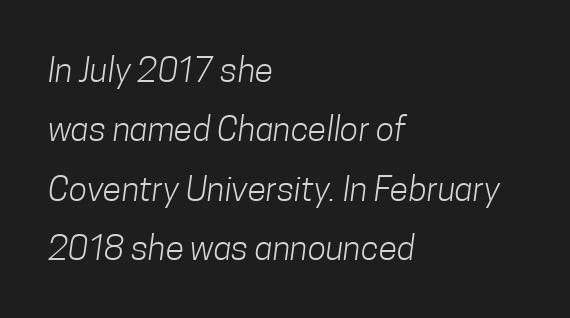
{"serif": "no", "bold": "no", "weight": "light", "width": "condensed", "stroke_contrast": "low", "x_height": "medium", "monospaced": "no", "underline": "no", "align": "left", "line_spacing_ratio": 1.75, "letter_spacing": "normal", "letter_spacing_em": 0.0, "glyph_px": 34}
